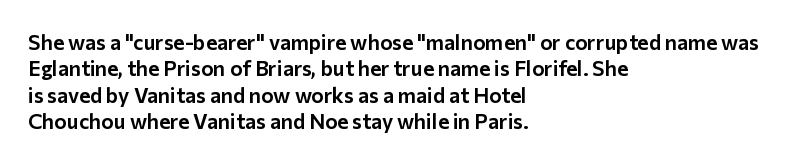
Is there much room between lines? A standard amount, neither cramped nor airy. The line texture is even and compact thanks to regular tracking. In terms of posture, this sample is upright. The paragraph has a hard left edge and a soft right edge. The strip under each line holds only bare page.
